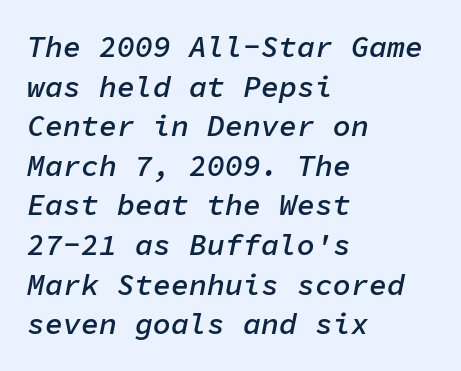
Notice how the stems are inclined rather than vertical — that's the hallmark of italics. The face used here is a semibold: visibly heavier than regular, lighter than bold. Each letter, wide or thin by design, is forced into the same width here. This sample keeps an unexceptional amount of space between lines. Unmarked baselines from the first word to the last. Nobody touched the tracking dial on this one.
